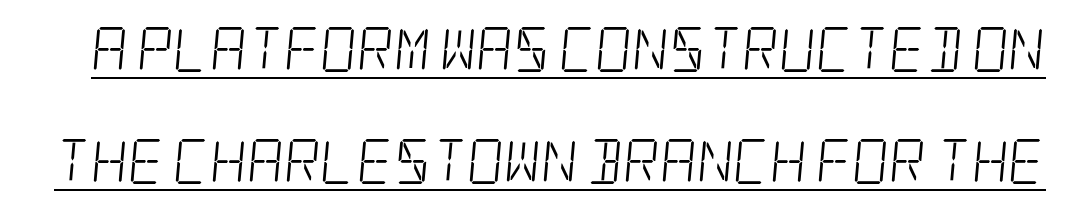
Q: Is the text bold? A: No.
Q: Is the typeface a serif or a sans-serif typeface? A: Serif.
Q: Is the text underlined? A: Yes.
Q: Is the spacing between letters normal or unusually wide? A: Normal.
Q: Is the spacing between lines tight, normal or loose? A: Loose.
Q: Width (condensed, normal, or wide)? A: Condensed.
Q: Stroke contrast? A: Low.
Q: x-height? A: Large.
